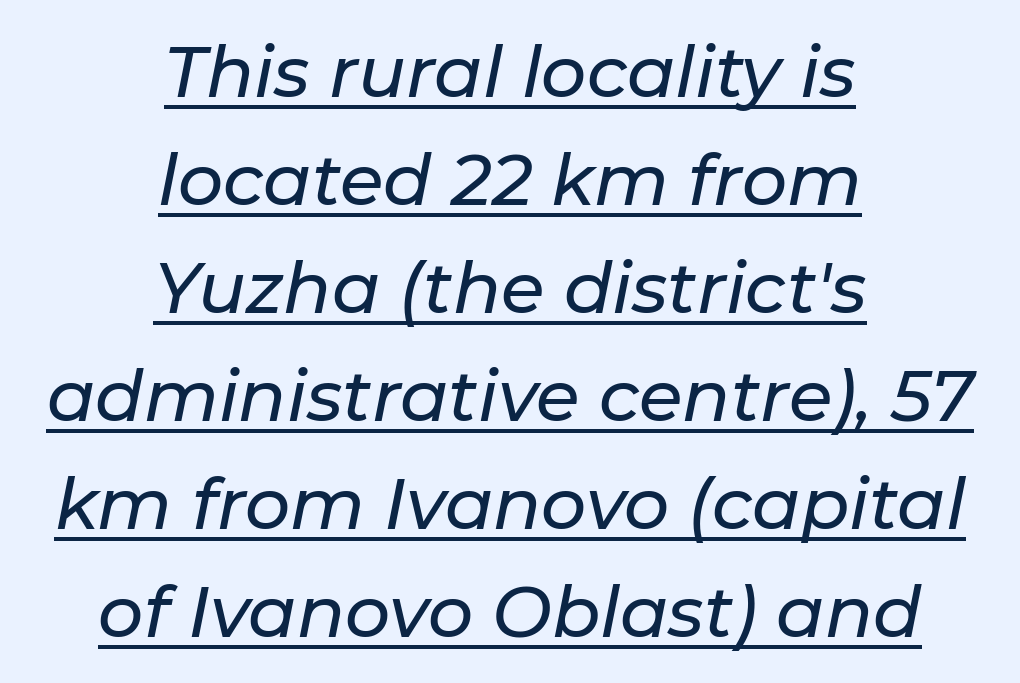
The image shows 71 px text type, italic (leaning right); set centered, normal line spacing (1.52x), normal letter spacing, underlined; low stroke contrast and a medium x-height.
